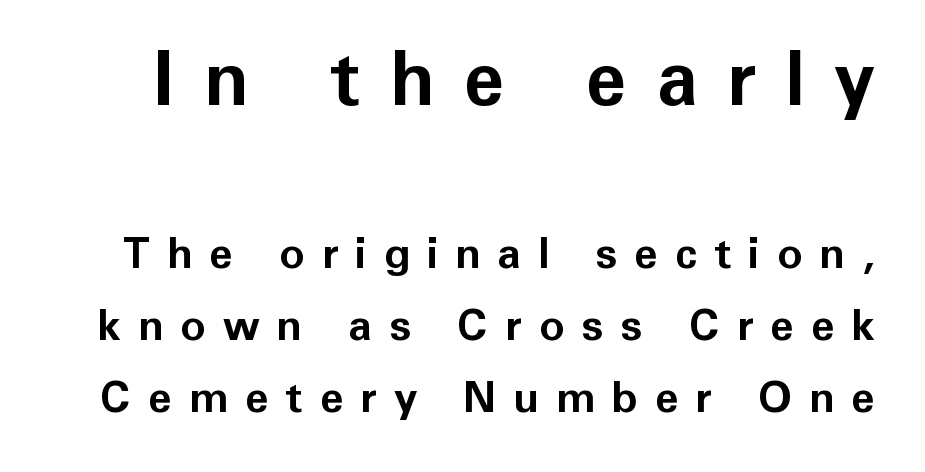
Q: Is the text bold? A: Yes.
Q: Is the text italic (slanted)? A: No, it is upright.
Q: Is the typeface a serif or a sans-serif typeface? A: Sans-serif.
Q: Is the text underlined? A: No.
Q: Is the spacing between letters normal or unusually wide? A: Unusually wide.
Q: Is the spacing between lines tight, normal or loose? A: Normal.
Q: Which block of text is set in a larger size, the first (top) or the second (bottom)? A: The first (top) one.
Q: Width (condensed, normal, or wide)? A: Normal.
Q: Stroke contrast? A: Low.
Q: x-height? A: Medium.
Q: Monospaced? A: No.
